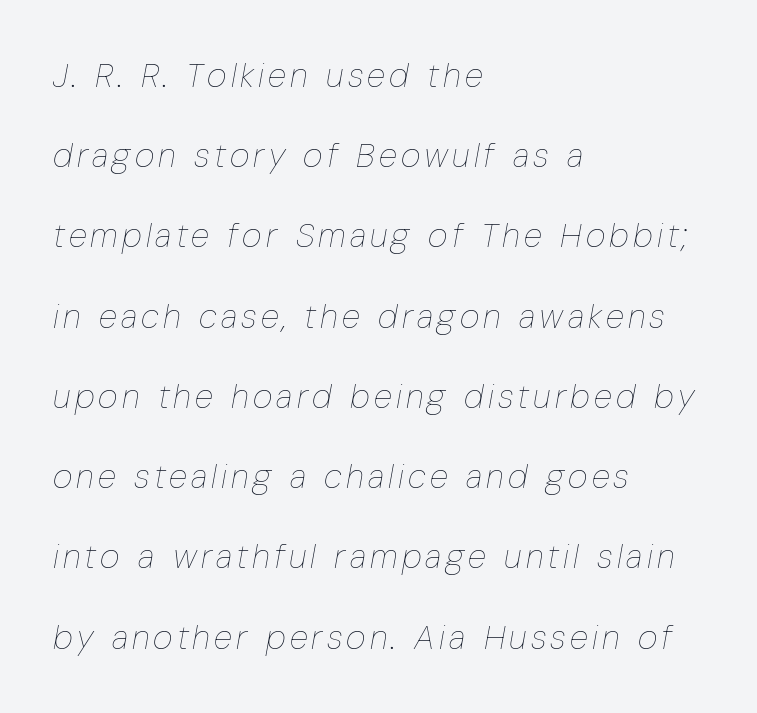
The image shows 34 px thin, condensed type, italic (leaning right); set left-aligned, loose line spacing (2.36x), not underlined; low stroke contrast and a medium x-height.
